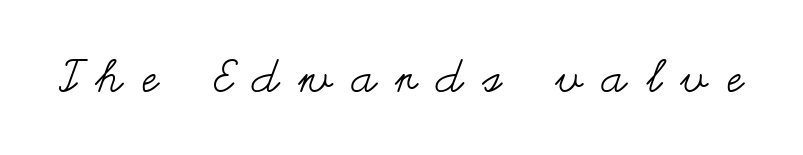
The string is rendered with underlining switched off. On a weight scale, this lands at 450 or below. Proportional: the letters do not fall into vertical columns.
